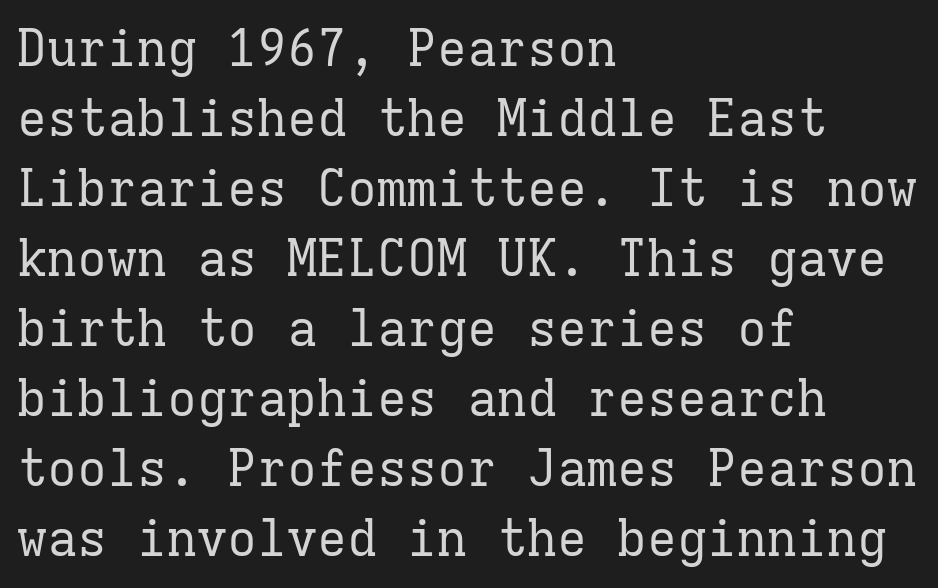
Q: Is the text bold? A: No.
Q: Is the text italic (slanted)? A: No, it is upright.
Q: Is the typeface a serif or a sans-serif typeface? A: Serif.
Q: Is the text underlined? A: No.
Q: How is the paragraph aligned? A: Left-aligned.
Q: Is the spacing between letters normal or unusually wide? A: Normal.
Q: Is the spacing between lines tight, normal or loose? A: Normal.
Q: Width (condensed, normal, or wide)? A: Normal.
Q: Stroke contrast? A: Low.
Q: x-height? A: Medium.
Q: Monospaced? A: Yes.
